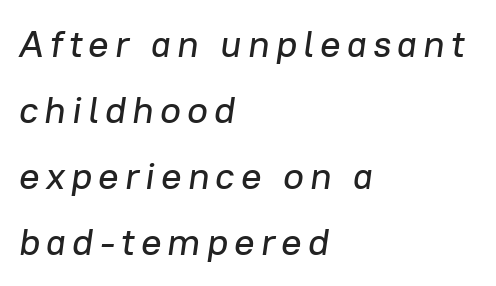
{"italic": "yes", "lean": "right", "slant_degrees": 8, "width": "normal", "stroke_contrast": "low", "x_height": "medium", "monospaced": "no", "underline": "no", "align": "left", "line_spacing_ratio": 1.74, "glyph_px": 38}
